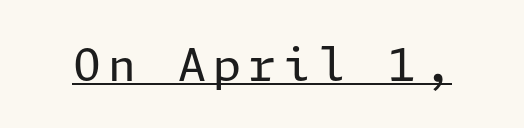
The image shows 45 px regular-weight sans-serif type, upright; set underlined; low stroke contrast and a medium x-height.
